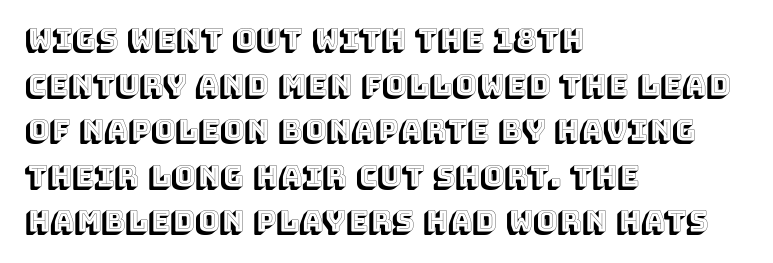
The image shows 29 px text type, upright; set left-aligned, normal line spacing (1.57x), normal letter spacing, not underlined; a large x-height.
